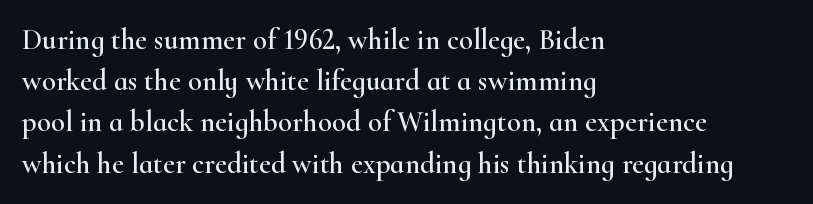
The space beneath each line is pristine and unruled. Do the characters align in a grid? No, the font is proportional. Italic? Not at all — the glyphs are vertical. Caption: standard tracking, unaltered. The glyphs in this specimen are seriffed.
